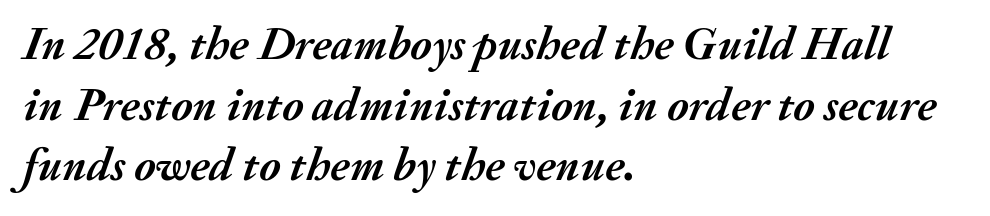
The rendering uses natural spacing where letterforms have individual widths. One-word summary of the alignment: left. The passage shown is not underscored anywhere. Each new line begins a customary step beneath the previous one. The sample has been set heavy, in full bold.
